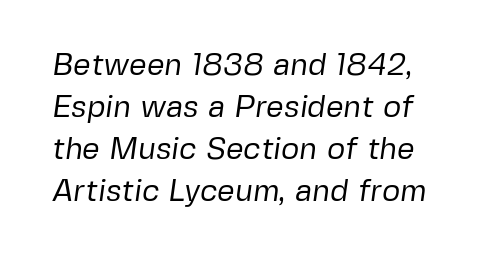
Spacing verdict: proportional, widths tailored to each character. Look at the bottom of the vertical strokes: they stop flat, with no serifs. The face used here is rendered with its standard letterfit. This reads as an unemphasized weight, regular at the heaviest. Bare-footed words on every line. Evenly set lines give the paragraph a standard silhouette.
